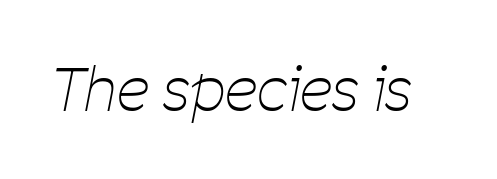
The image shows 59 px thin, condensed type, italic (leaning right); set normal letter spacing, not underlined; low stroke contrast and a medium x-height.
